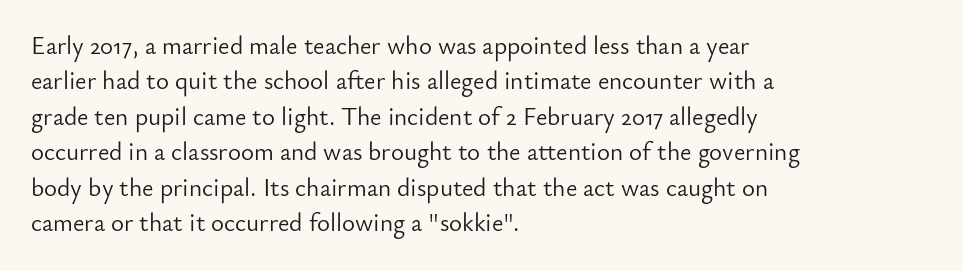
The image shows 25 px text type, upright; set left-aligned, normal line spacing (1.42x), normal letter spacing, not underlined.
